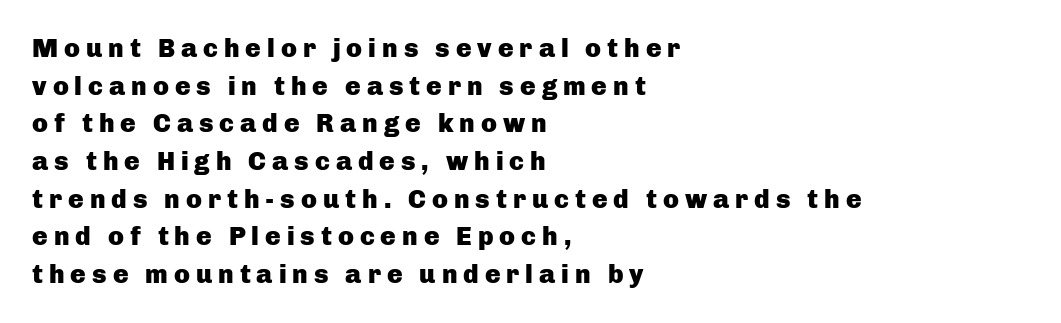
{"italic": "no", "bold": "yes", "underline": "no", "align": "left", "line_spacing": "normal", "line_spacing_ratio": 1.45, "letter_spacing": "wide", "letter_spacing_em": 0.23, "glyph_px": 26}
